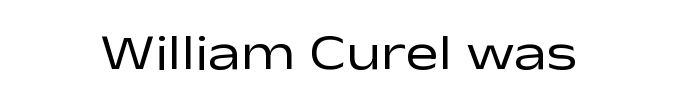
Weight: regular or lighter. The face used here is proportionally spaced, like ordinary book or web type. How are the letters spaced? Ordinarily, with no added tracking. Posture: straight, roman, zero tilt.
